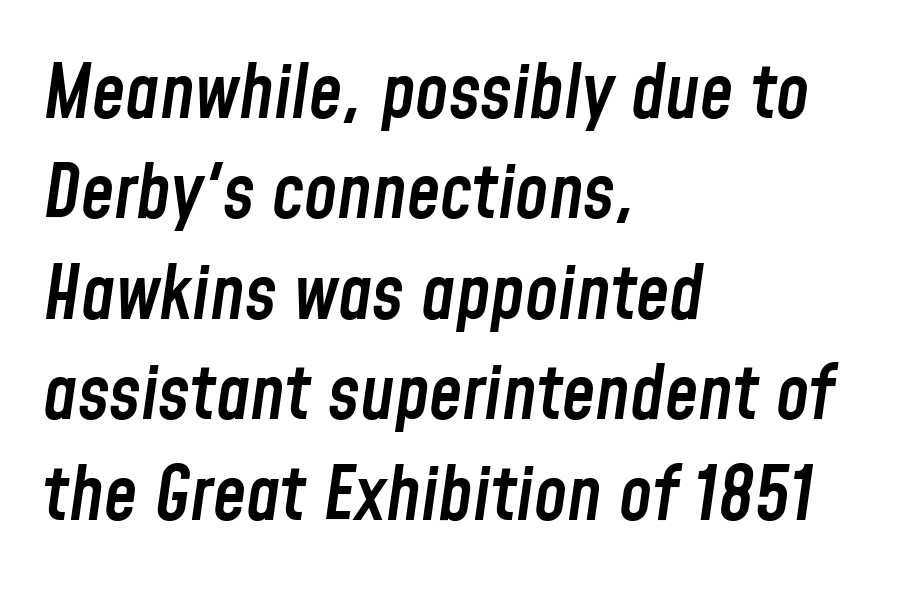
The image shows 75 px semibold, condensed type, italic (leaning right); set left-aligned, normal line spacing (1.34x), normal letter spacing, not underlined; low stroke contrast and a medium x-height.
